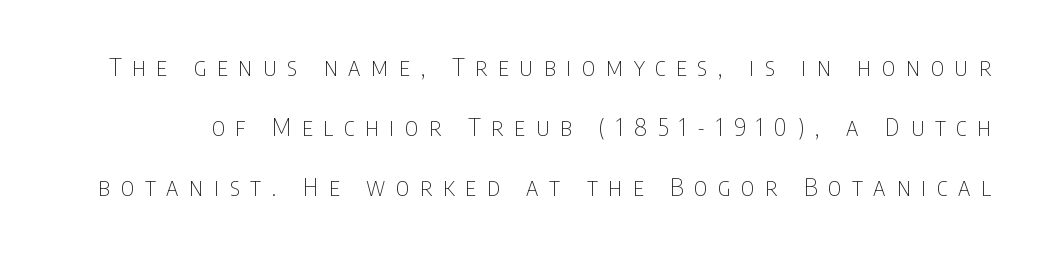
The lettering stays uniformly vertical, giving the passage a roman look. The passage shown is not bold in any degree. The letters are spread apart with noticeably loose tracking. The glyphs are unaccompanied by any horizontal stroke below them.
